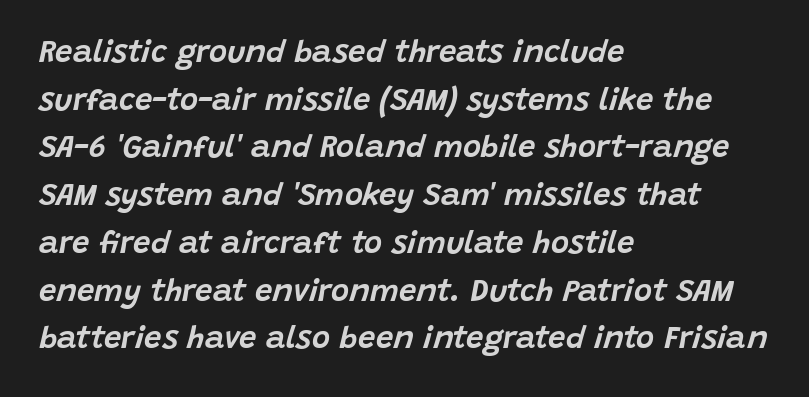
The image shows 31 px text type, italic (leaning right); set left-aligned, normal line spacing (1.54x), normal letter spacing, not underlined; low stroke contrast and a large x-height.
